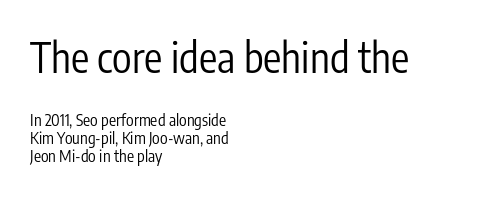
Each new line begins almost immediately beneath the previous one. Look at the glyph heights: the upper group is clearly the bigger setting. Each stroke keeps to a modest, everyday thickness or less. The ragged edge is on the right, which tells us the setting is flush left.
